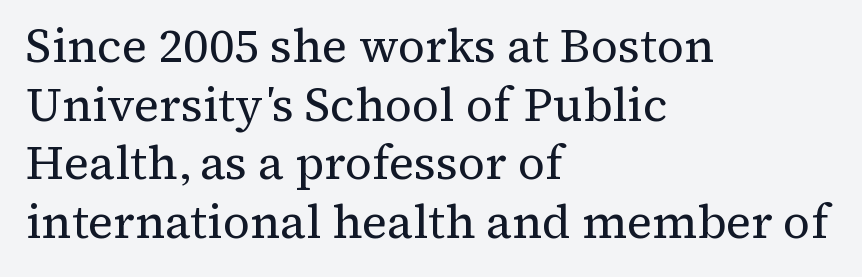
{"serif": "yes", "italic": "no", "bold": "no", "weight": "regular", "width": "normal", "stroke_contrast": "medium", "x_height": "medium", "monospaced": "no", "underline": "no", "align": "left", "line_spacing": "normal", "line_spacing_ratio": 1.25, "letter_spacing": "normal", "letter_spacing_em": 0.0, "glyph_px": 47}
